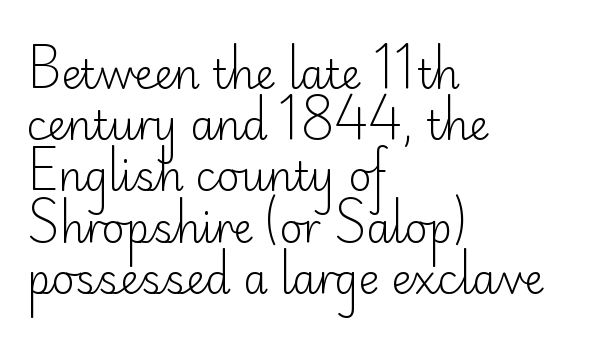
Here the designer chose a conventional face with non-uniform glyph widths. If you drew a line through each stem, it would be perfectly vertical. Plain, unruled lines of type. Notice how the passage keeps a crisp vertical edge on the left only. The weight tops out at a normal text grade.
